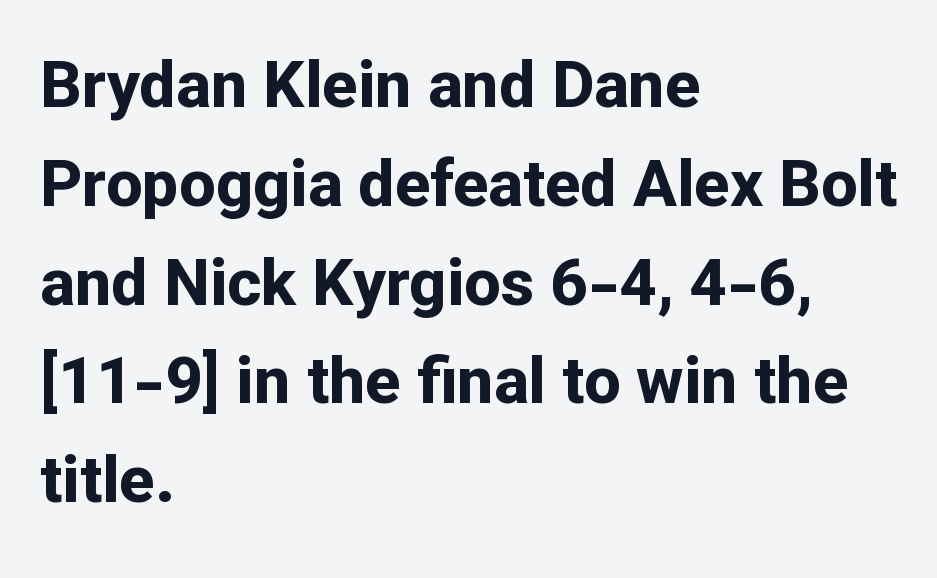
The image shows 65 px bold sans-serif type, upright; set left-aligned, normal line spacing (1.52x), normal letter spacing, not underlined; low stroke contrast and a medium x-height.
